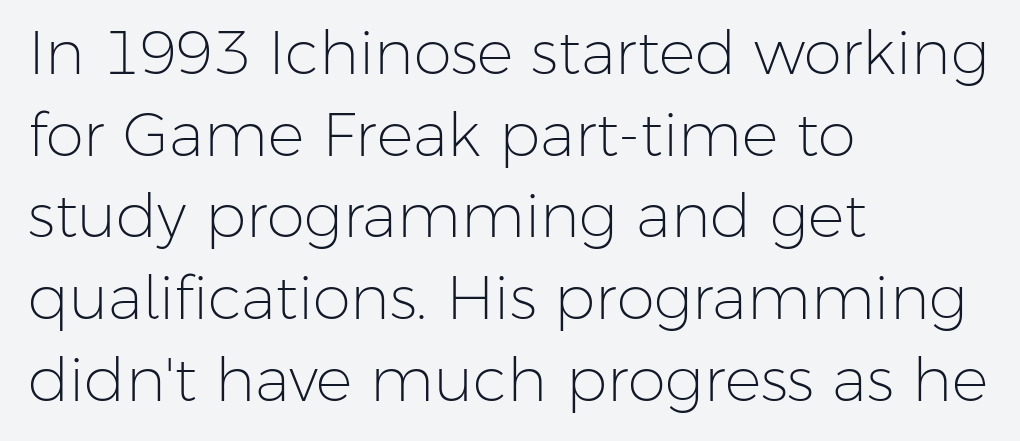
{"serif": "no", "italic": "no", "bold": "no", "weight": "light", "width": "normal", "stroke_contrast": "low", "x_height": "medium", "monospaced": "no", "underline": "no", "align": "left", "line_spacing": "normal", "line_spacing_ratio": 1.34, "letter_spacing": "normal", "letter_spacing_em": 0.0, "glyph_px": 61}
